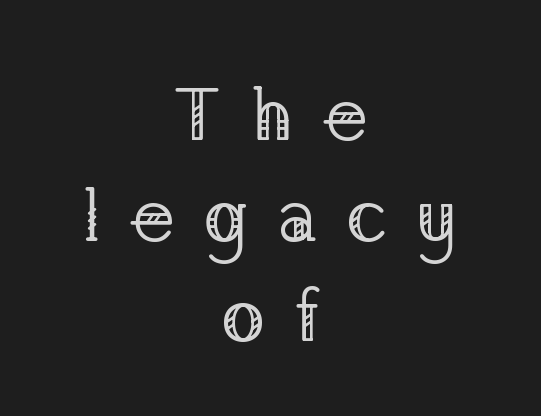
{"serif": "yes", "italic": "no", "bold": "no", "weight": "regular", "width": "normal", "stroke_contrast": "low", "x_height": "medium", "monospaced": "no", "underline": "no", "align": "center", "line_spacing": "normal", "line_spacing_ratio": 1.36, "letter_spacing": "wide", "letter_spacing_em": 0.38, "glyph_px": 74}
